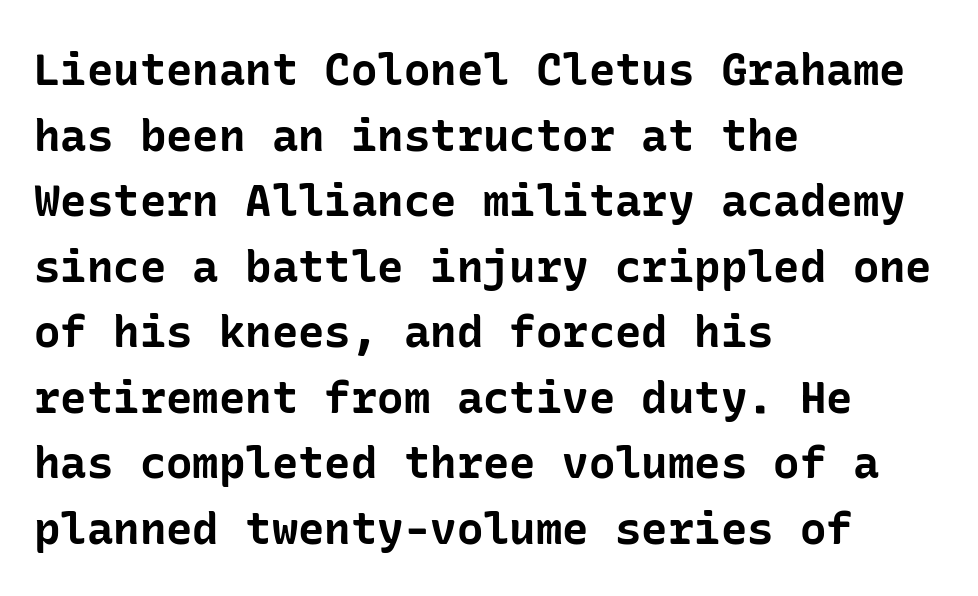
The image shows 44 px bold sans-serif type, upright; set left-aligned, normal line spacing (1.49x), normal letter spacing, not underlined; low stroke contrast and a medium x-height.
